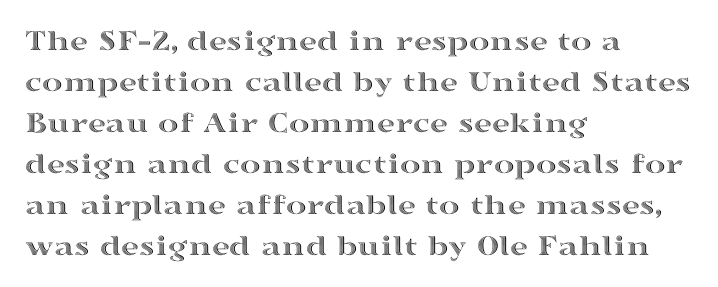
Q: Is the text italic (slanted)? A: No, it is upright.
Q: Is the text underlined? A: No.
Q: How is the paragraph aligned? A: Left-aligned.
Q: Is the spacing between letters normal or unusually wide? A: Normal.
Q: Is the spacing between lines tight, normal or loose? A: Normal.
Q: Width (condensed, normal, or wide)? A: Wide.
Q: x-height? A: Medium.
Q: Monospaced? A: No.
